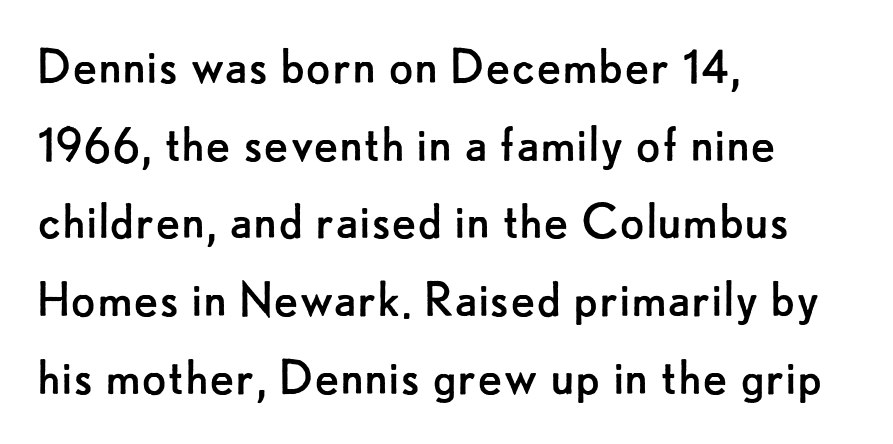
{"serif": "no", "italic": "no", "bold": "no", "weight": "regular", "width": "normal", "stroke_contrast": "low", "x_height": "small", "monospaced": "no", "underline": "no", "align": "left", "line_spacing": "normal", "line_spacing_ratio": 1.34, "letter_spacing": "normal", "letter_spacing_em": 0.0, "glyph_px": 58}
